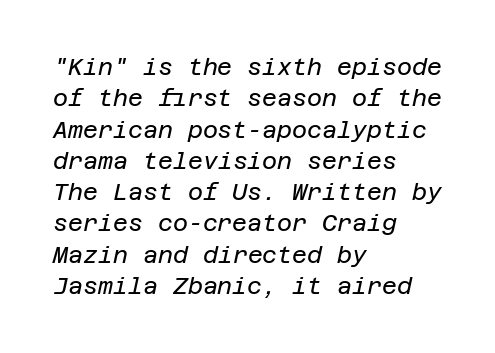
{"italic": "yes", "lean": "right", "slant_degrees": 12, "bold": "no", "underline": "no", "align": "left", "line_spacing": "normal", "line_spacing_ratio": 1.36, "letter_spacing": "normal", "letter_spacing_em": 0.0, "glyph_px": 23}
